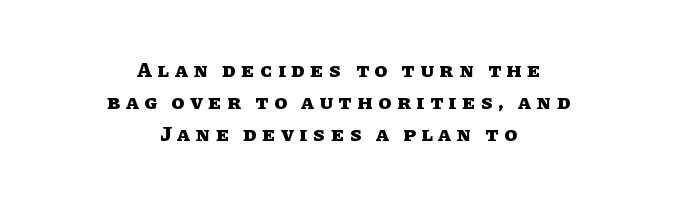
{"italic": "no", "bold": "yes", "underline": "no", "align": "center", "line_spacing": "normal", "line_spacing_ratio": 1.52, "letter_spacing": "wide", "letter_spacing_em": 0.28, "glyph_px": 21}
